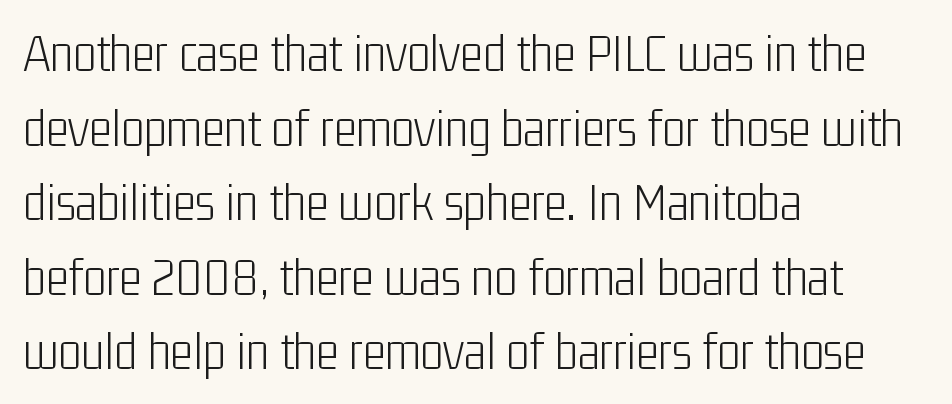
Q: Is the text bold? A: No.
Q: Is the text italic (slanted)? A: No, it is upright.
Q: Is the typeface a serif or a sans-serif typeface? A: Sans-serif.
Q: Is the text underlined? A: No.
Q: How is the paragraph aligned? A: Left-aligned.
Q: Is the spacing between letters normal or unusually wide? A: Normal.
Q: Is the spacing between lines tight, normal or loose? A: Normal.
Q: Width (condensed, normal, or wide)? A: Condensed.
Q: Stroke contrast? A: Low.
Q: x-height? A: Medium.
Q: Monospaced? A: No.
